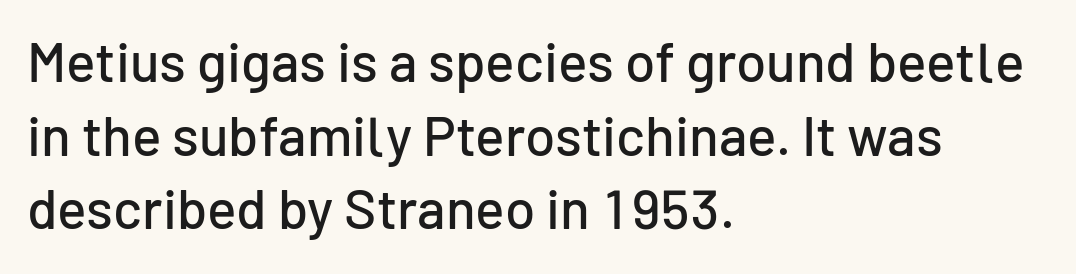
Default kerning and tracking; the words read as compact shapes. The ragged edge is on the right, which tells us the setting is flush left. The rendering shows plain stroke endings on the letterforms — a sans-serif design. The type sits square on the baseline with zero lean.
